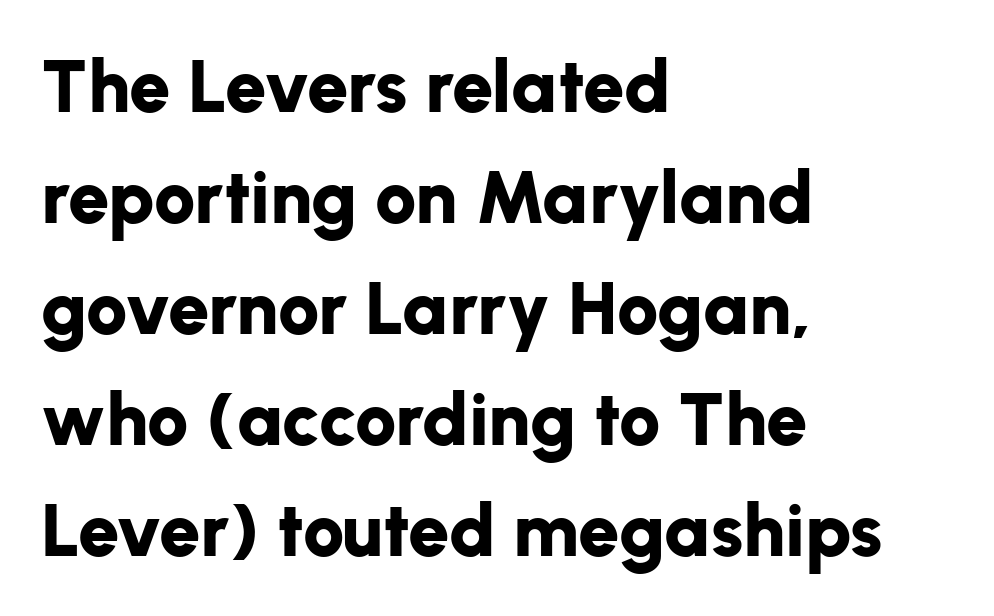
{"serif": "no", "italic": "no", "bold": "yes", "weight": "bold", "width": "normal", "stroke_contrast": "low", "x_height": "medium", "monospaced": "no", "underline": "no", "align": "left", "line_spacing": "normal", "line_spacing_ratio": 1.5, "letter_spacing": "normal", "letter_spacing_em": 0.0, "glyph_px": 74}
